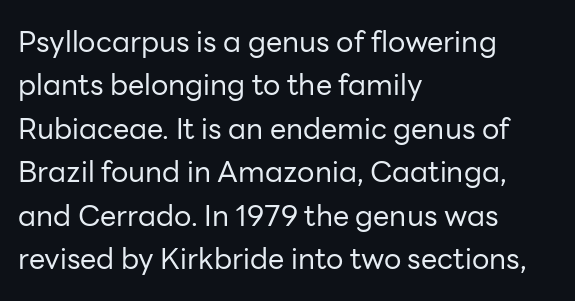
{"serif": "no", "italic": "no", "bold": "no", "weight": "regular", "width": "normal", "stroke_contrast": "low", "x_height": "medium", "monospaced": "no", "underline": "no", "align": "left", "line_spacing": "normal", "line_spacing_ratio": 1.5, "letter_spacing": "normal", "letter_spacing_em": 0.0, "glyph_px": 29}
